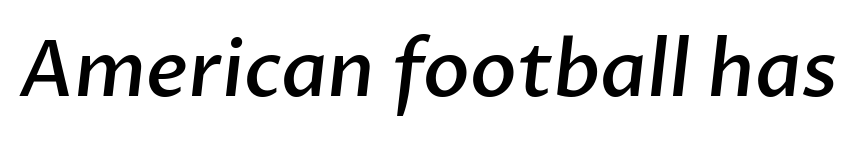
{"serif": "no", "bold": "semi", "weight": "semibold", "width": "normal", "stroke_contrast": "low", "x_height": "medium", "monospaced": "no", "underline": "no", "letter_spacing": "normal", "letter_spacing_em": 0.0, "glyph_px": 77}
